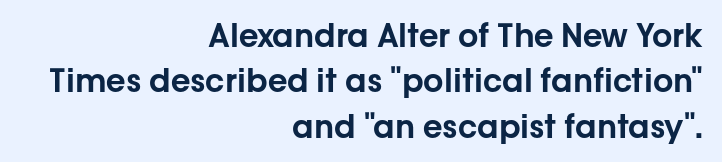
The image shows 32 px sans-serif type, upright; set right-aligned, normal line spacing (1.42x), normal letter spacing, not underlined; low stroke contrast and a medium x-height.
